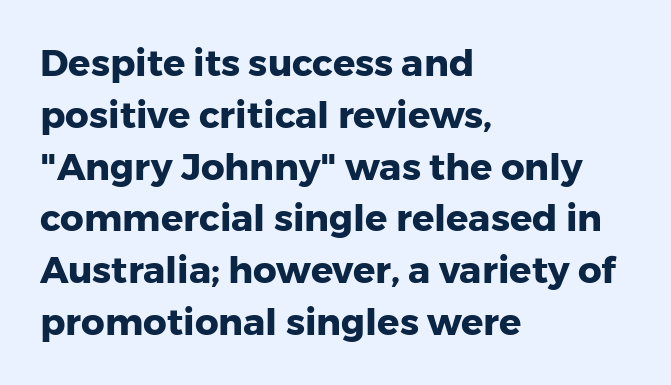
Q: Is the text bold? A: Yes.
Q: Is the text italic (slanted)? A: No, it is upright.
Q: Is the typeface a serif or a sans-serif typeface? A: Sans-serif.
Q: Is the text underlined? A: No.
Q: How is the paragraph aligned? A: Left-aligned.
Q: Is the spacing between letters normal or unusually wide? A: Normal.
Q: Is the spacing between lines tight, normal or loose? A: Normal.
Q: Width (condensed, normal, or wide)? A: Normal.
Q: Stroke contrast? A: Low.
Q: x-height? A: Medium.
Q: Monospaced? A: No.
